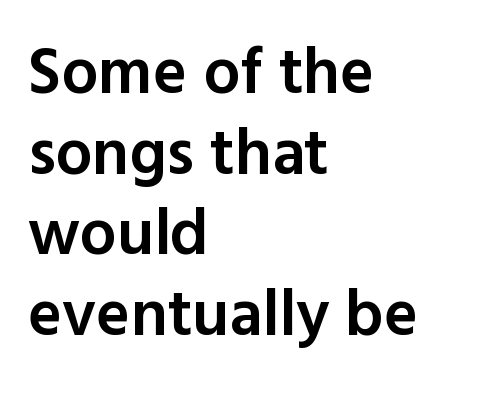
The paragraph has a hard left edge and a soft right edge. I'd call this a sans setting — the letters go barefoot. The tracking reads as untouched default to a designer's eye. Strokes here are thickened, but only to semibold level.
